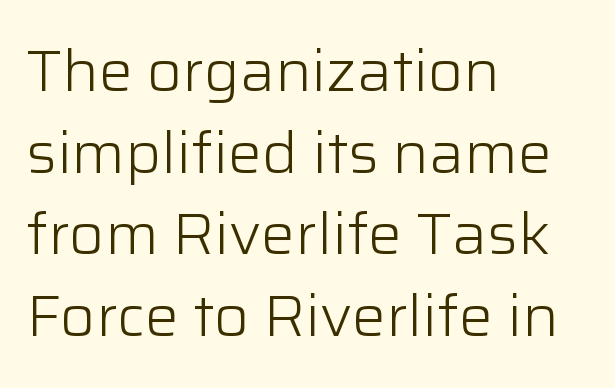
A typesetter would call this leading conventional body-copy spacing. Horizontally, the lines are justified to the leading edge only. The passage shown has conventional tracking throughout. Is this a fixed-width face? No — the glyphs have proportional, varying widths.
